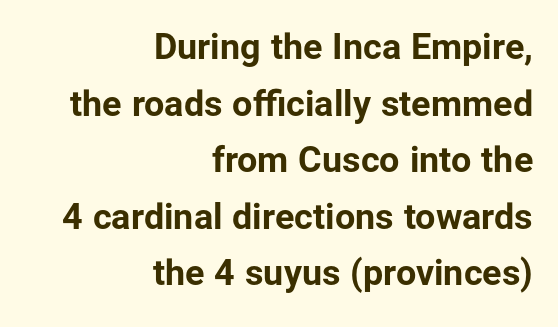
Check the space under the baseline: it is left empty. These lines sit exactly where default settings would place them. Varying glyph widths throughout — classic text-font behaviour. Its strokes are broad and dark, the hallmark of bold type. Inter-character spacing is left at the font's built-in metrics.
